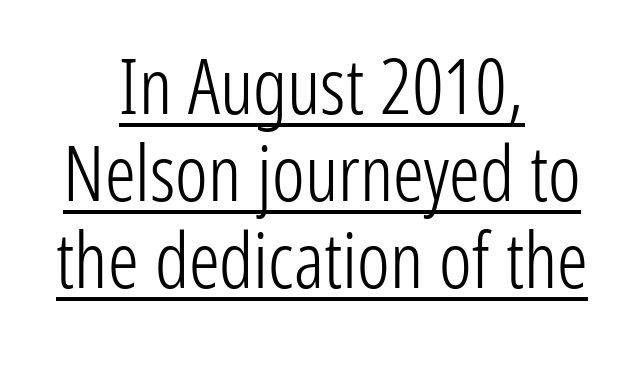
The image shows 77 px light, condensed sans-serif type, upright; set centered, tight line spacing (1.13x), normal letter spacing, underlined; low stroke contrast and a medium x-height.
